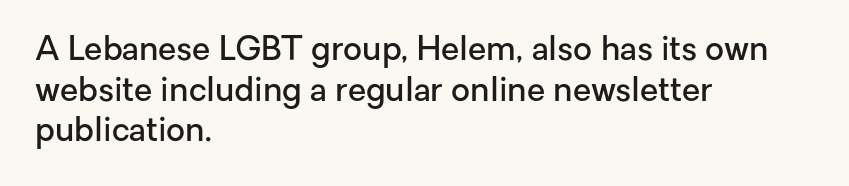
{"serif": "no", "italic": "no", "bold": "semi", "weight": "semibold", "width": "normal", "stroke_contrast": "low", "x_height": "medium", "monospaced": "no", "underline": "no", "align": "left", "line_spacing_ratio": 1.23, "letter_spacing": "normal", "letter_spacing_em": 0.0, "glyph_px": 33}
